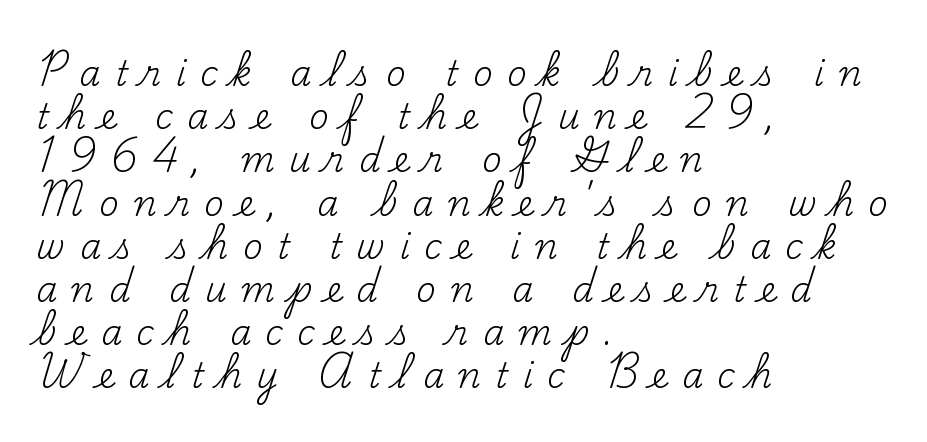
Clear beneath every line of the passage. The letterforms stand isolated, each surrounded by extra space. Line beginnings align vertically; line endings do not. A normal amount of white space separates one row of letters from the next.
